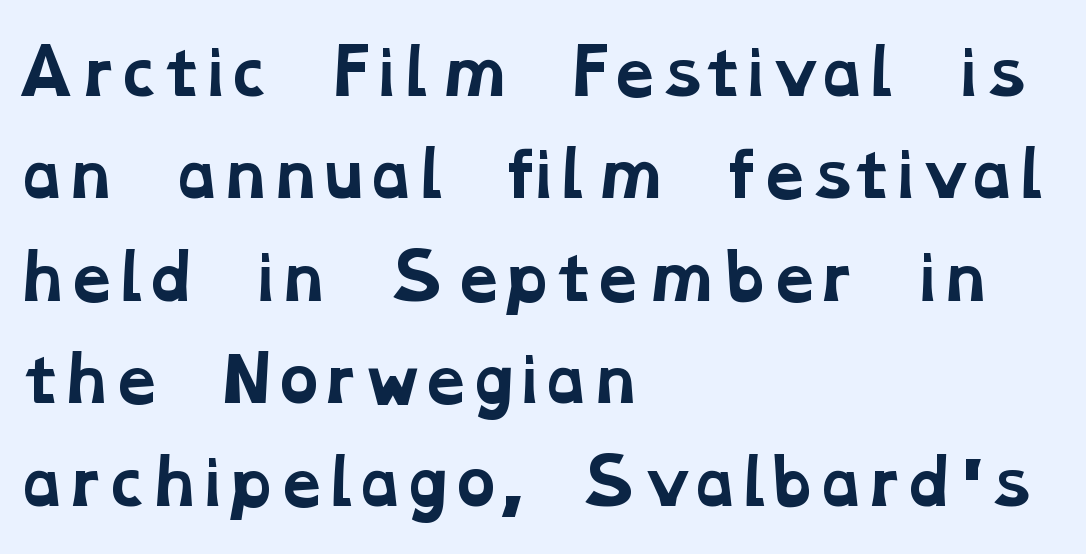
The image shows 61 px bold, wide serif type; set left-aligned, normal line spacing (1.68x), normal letter spacing, not underlined; low stroke contrast and a medium x-height.
